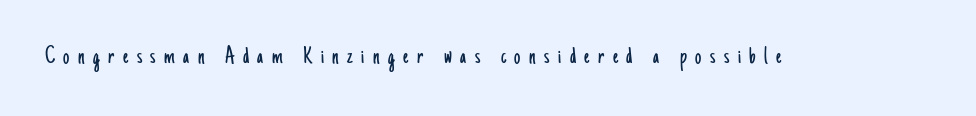
The image shows 25 px text type, upright; set unusually wide letter spacing (+0.34 em), not underlined.
